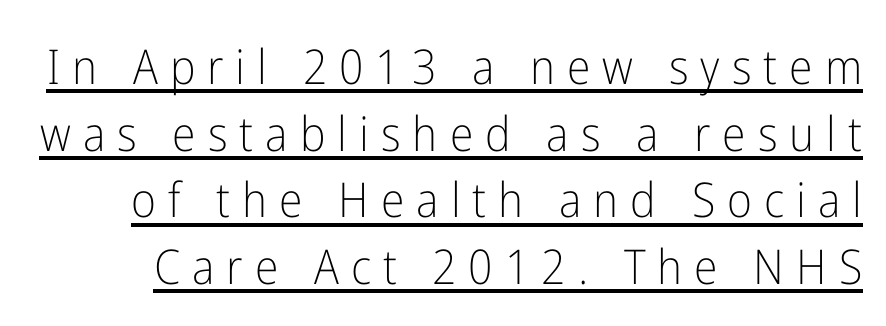
Unlike italic type, these characters show no tilt at all. Classification — sans serif. The words here are underlined. The rendering inserts visible extra space after every character. Ink coverage per letter is moderate at most. The space between consecutive lines is moderate.
